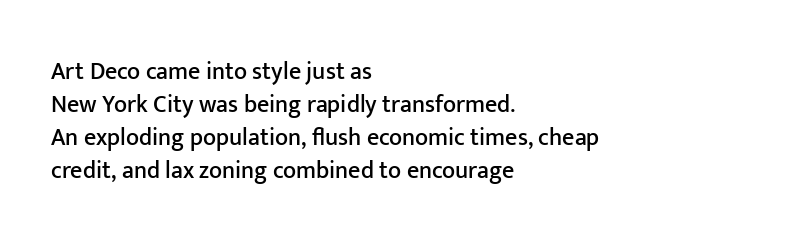
Q: Is the text italic (slanted)? A: No, it is upright.
Q: Is the text underlined? A: No.
Q: How is the paragraph aligned? A: Left-aligned.
Q: Is the spacing between letters normal or unusually wide? A: Normal.
Q: Is the spacing between lines tight, normal or loose? A: Normal.
